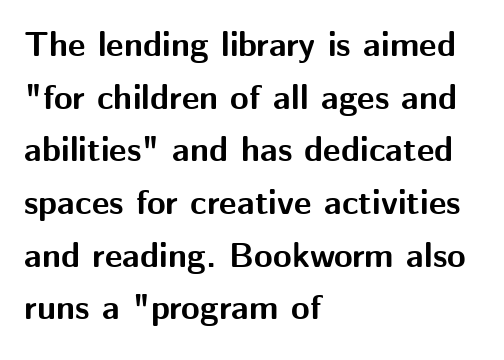
The image shows 34 px bold sans-serif type, upright; set left-aligned, normal line spacing (1.55x), normal letter spacing, not underlined; medium stroke contrast and a medium x-height.
